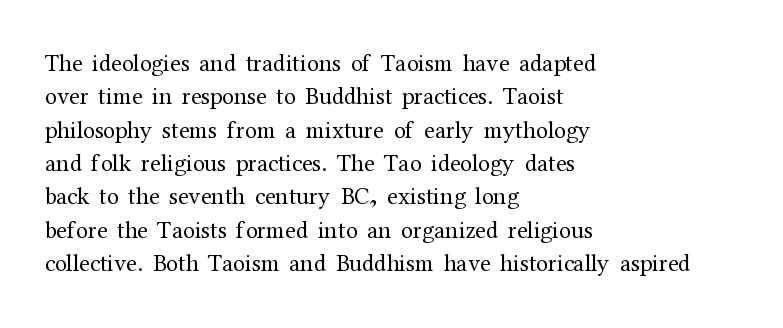
The letterforms sit at book weight or below. Posture: straight, roman, zero tilt. Tracking value appears to be zero — textbook default spacing. The passage shown stacks its lines at a standard gap. Is the block centered? No — it sits flush against the left margin. The foot of each line stays bare and open.
